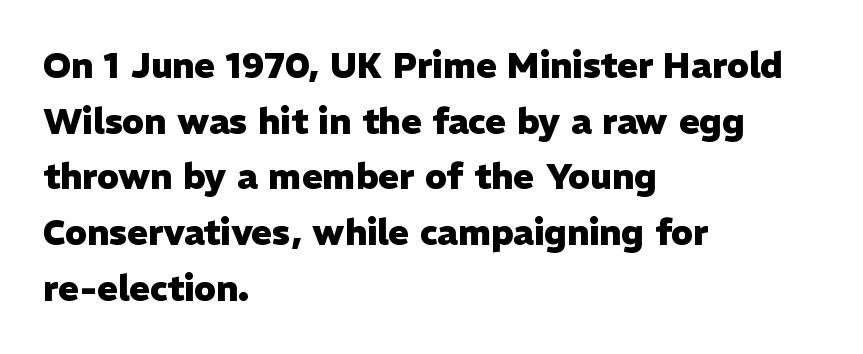
The image shows 35 px heavy sans-serif type, upright; set left-aligned, normal line spacing (1.59x), normal letter spacing, not underlined; low stroke contrast and a medium x-height.
